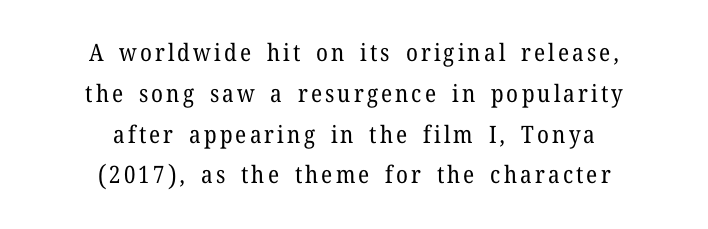
Do the letters lean? They stand straight. The setting favours the middle, as headings and verse often do. This block has exactly the height ordinary leading produces. Decoration check: the copy has no underline.
